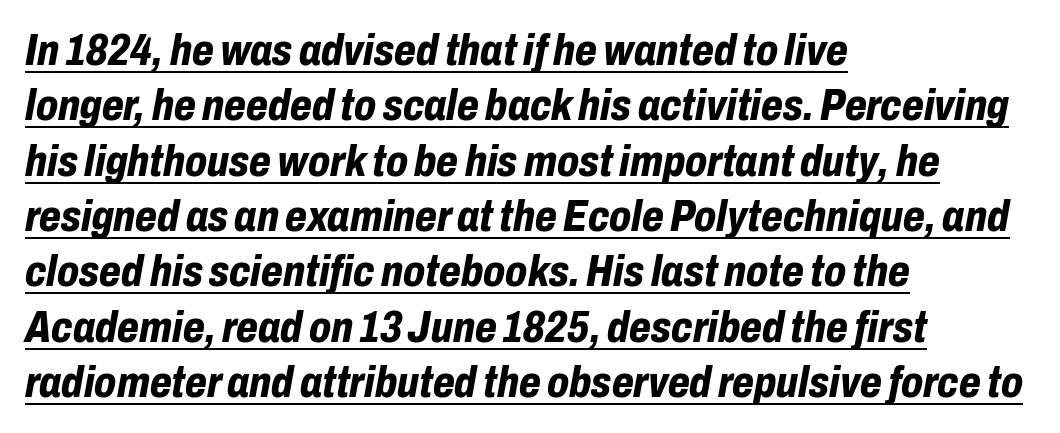
Q: Is the text bold? A: Yes.
Q: Is the text italic (slanted)? A: Yes, it leans right by about 10 degrees.
Q: Is the text underlined? A: Yes.
Q: How is the paragraph aligned? A: Left-aligned.
Q: Is the spacing between letters normal or unusually wide? A: Normal.
Q: Width (condensed, normal, or wide)? A: Condensed.
Q: Stroke contrast? A: Low.
Q: x-height? A: Medium.
Q: Monospaced? A: No.
